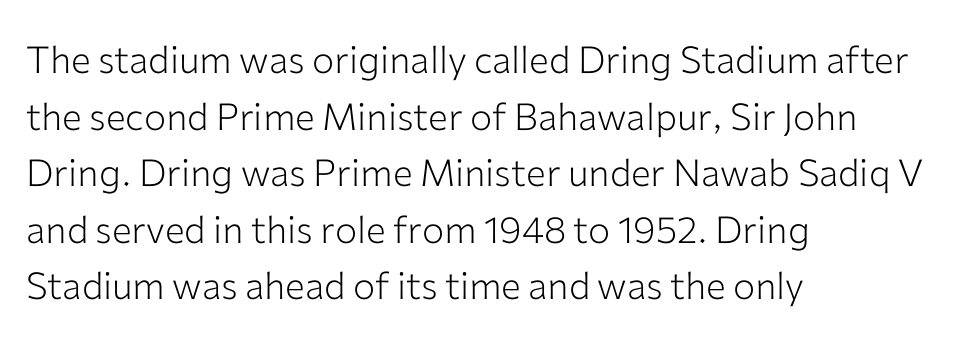
The words here are not underlined. All the whitespace from short lines collects on the right. Heaviness? Minimal to ordinary, like unemphasized prose. Interline gaps are of average width in this sample. Spacing between characters is what you'd get straight out of the box.
